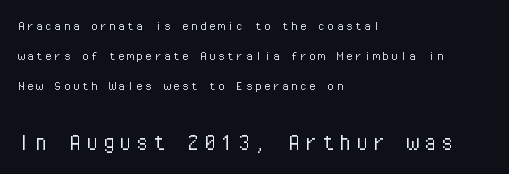
Q: Is the text bold? A: No.
Q: Is the text italic (slanted)? A: No, it is upright.
Q: Is the text underlined? A: No.
Q: How is the paragraph aligned? A: Left-aligned.
Q: Is the spacing between lines tight, normal or loose? A: Loose.
Q: Which block of text is set in a larger size, the first (top) or the second (bottom)? A: The second (bottom) one.
